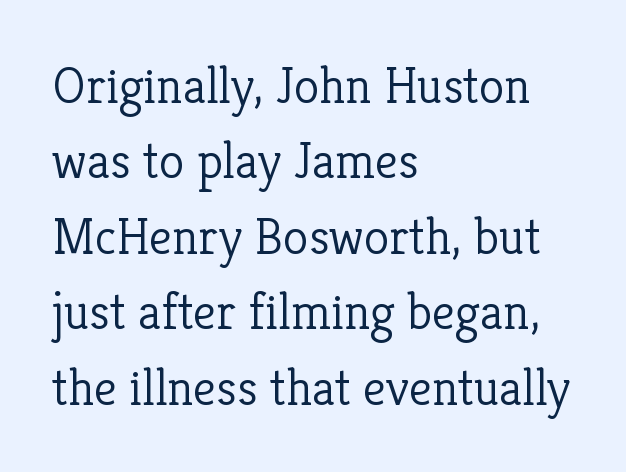
{"serif": "yes", "italic": "no", "bold": "no", "weight": "light", "width": "normal", "stroke_contrast": "low", "x_height": "medium", "monospaced": "no", "underline": "no", "align": "left", "line_spacing": "normal", "line_spacing_ratio": 1.45, "letter_spacing": "normal", "letter_spacing_em": 0.0, "glyph_px": 52}
